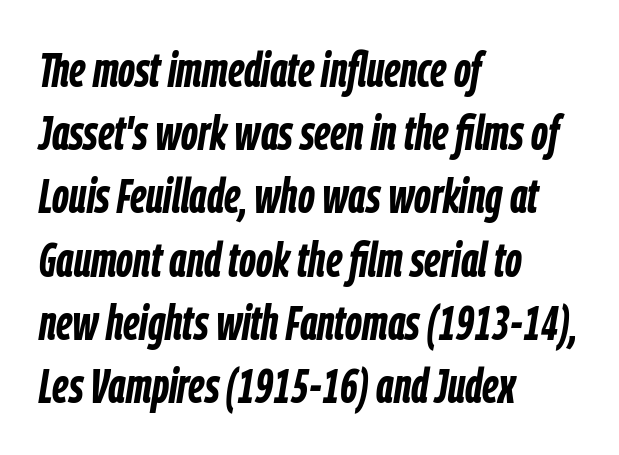
Q: Is the text bold? A: Yes.
Q: Is the text italic (slanted)? A: Yes, it leans right by about 9 degrees.
Q: Is the text underlined? A: No.
Q: How is the paragraph aligned? A: Left-aligned.
Q: Is the spacing between letters normal or unusually wide? A: Normal.
Q: Is the spacing between lines tight, normal or loose? A: Normal.
Q: Width (condensed, normal, or wide)? A: Condensed.
Q: Stroke contrast? A: Low.
Q: x-height? A: Medium.
Q: Monospaced? A: No.
